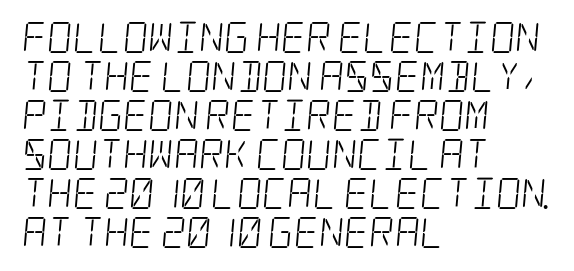
The image shows 31 px light, condensed serif type; set left-aligned, normal line spacing (1.26x), normal letter spacing, not underlined; low stroke contrast and a large x-height.
